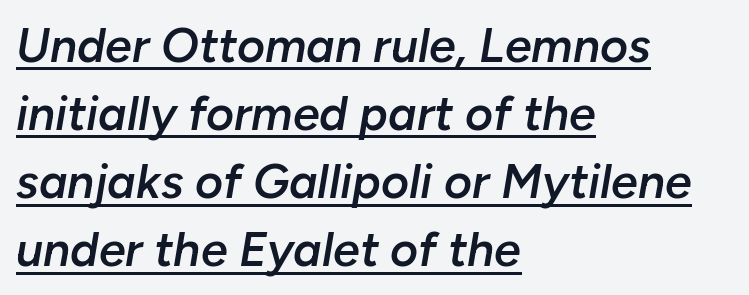
{"italic": "yes", "lean": "right", "slant_degrees": 10, "bold": "semi", "weight": "semibold", "width": "normal", "stroke_contrast": "low", "x_height": "medium", "monospaced": "no", "underline": "yes", "align": "left", "line_spacing": "normal", "line_spacing_ratio": 1.42, "letter_spacing": "normal", "letter_spacing_em": 0.0, "glyph_px": 48}
